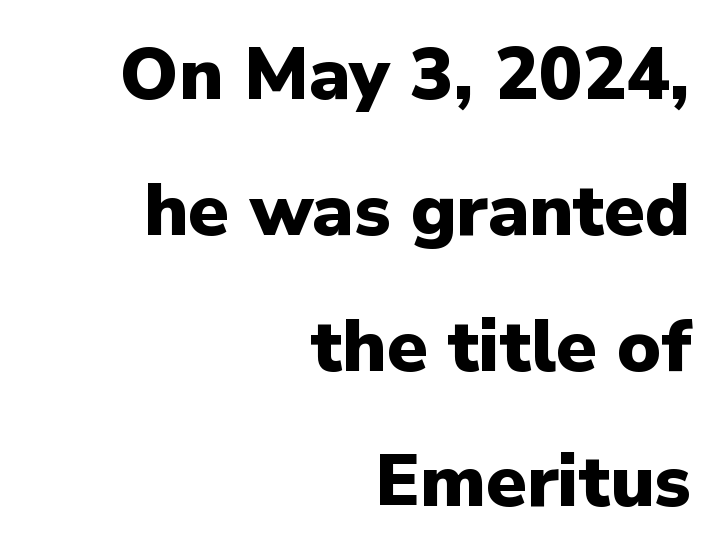
Posture: vertical. The face used here is a sans, in the tradition of grotesques and geometrics. Is the letter spacing exaggerated? No — it looks like the ordinary default. Nobody drew a line under any word here. One-word summary of the alignment: right. The rendering uses a bold face; every stroke is thick and dark.
